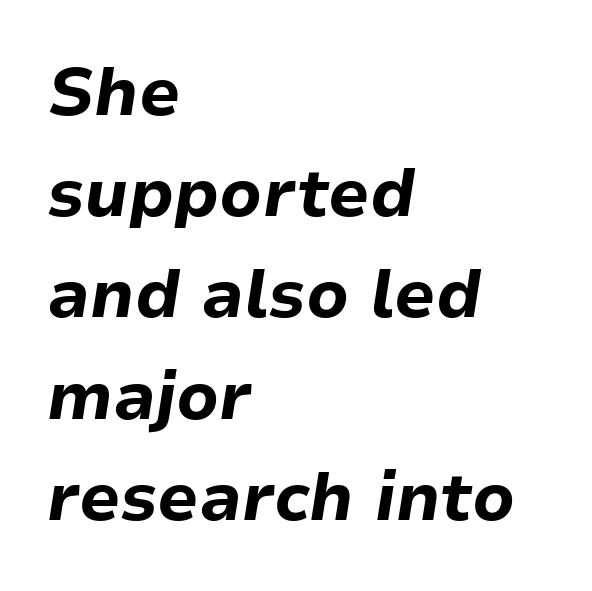
The image shows 67 px bold type, italic (leaning right); set left-aligned, normal line spacing (1.51x), normal letter spacing, not underlined; low stroke contrast and a medium x-height.
